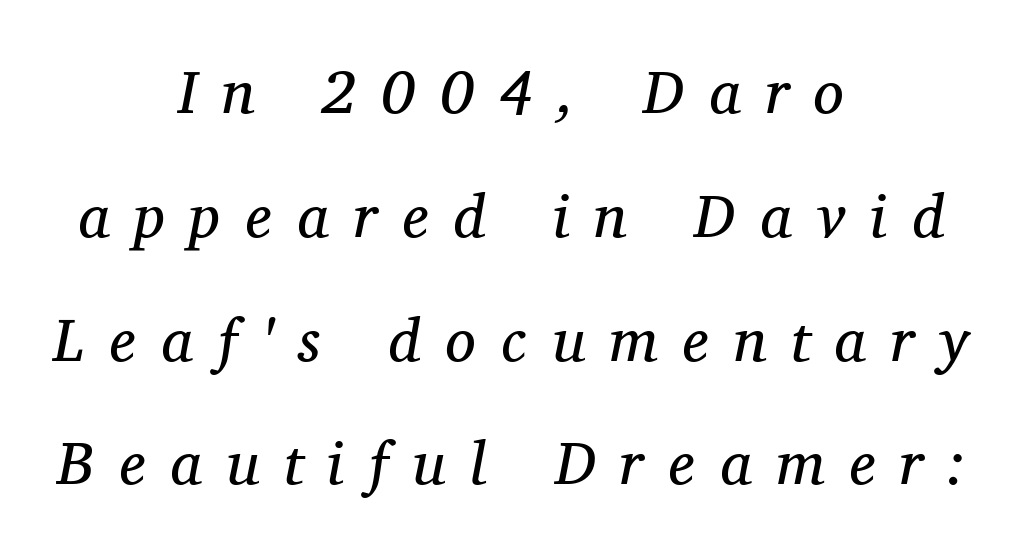
The image shows 61 px regular-weight serif type, italic (leaning right); set centered, loose line spacing (2.03x), unusually wide letter spacing (+0.41 em), not underlined; medium stroke contrast and a medium x-height.
